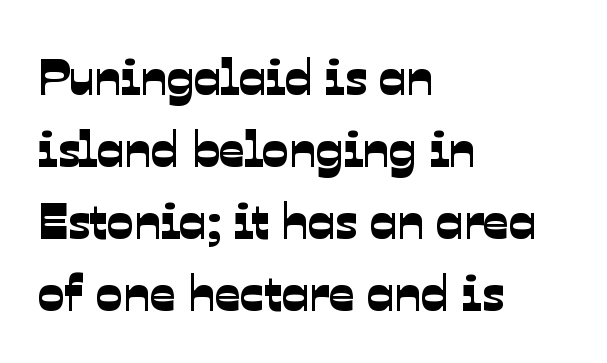
The image shows 50 px sans-serif type; set left-aligned, normal line spacing (1.44x), normal letter spacing, not underlined; low stroke contrast and a medium x-height.
